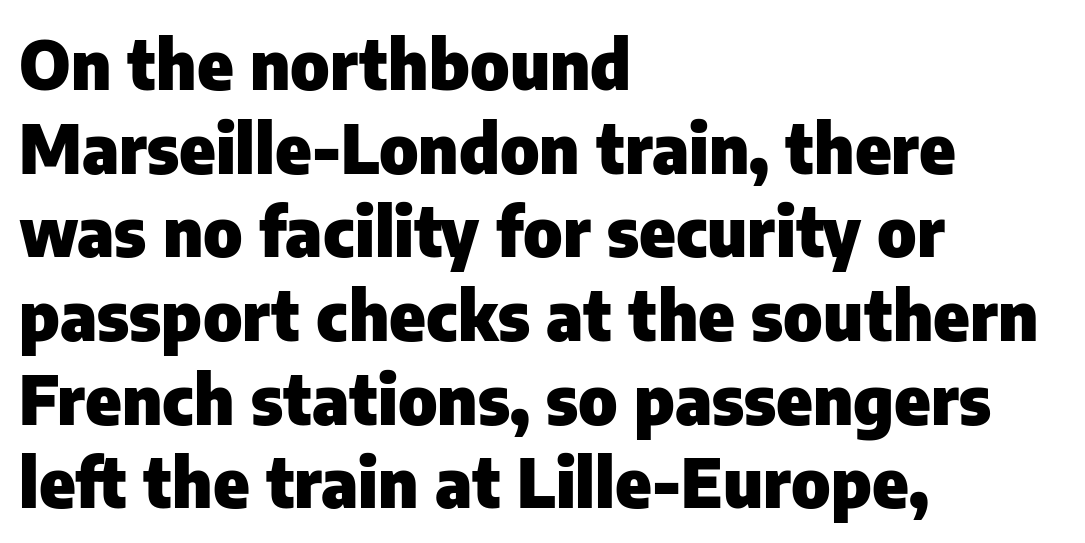
The image shows 68 px heavy sans-serif type, upright; set left-aligned, line spacing 1.23x, normal letter spacing, not underlined; low stroke contrast and a medium x-height.
